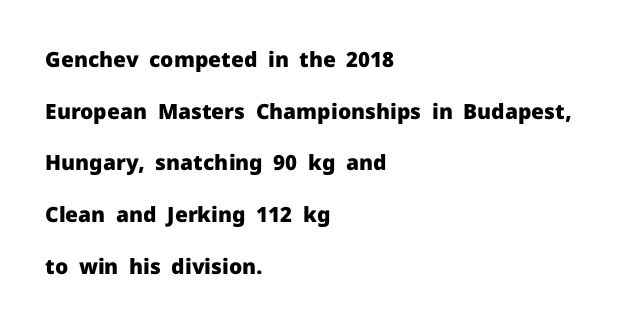
The image shows 21 px bold type, upright; set left-aligned, loose line spacing (2.46x), normal letter spacing, not underlined.
